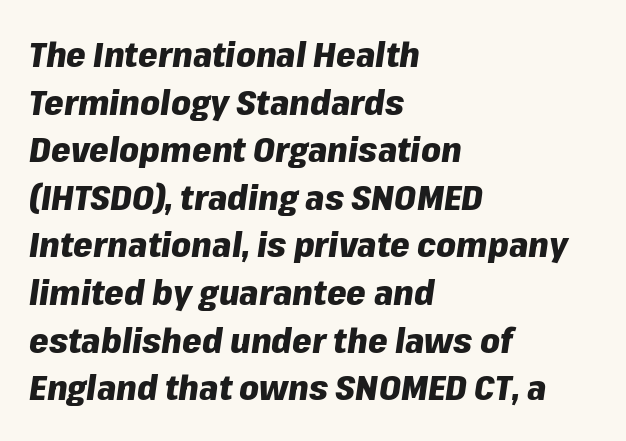
{"italic": "yes", "lean": "right", "slant_degrees": 8, "bold": "yes", "weight": "heavy", "width": "normal", "stroke_contrast": "low", "x_height": "medium", "monospaced": "no", "underline": "no", "align": "left", "line_spacing": "normal", "line_spacing_ratio": 1.36, "letter_spacing": "normal", "letter_spacing_em": 0.0, "glyph_px": 35}
